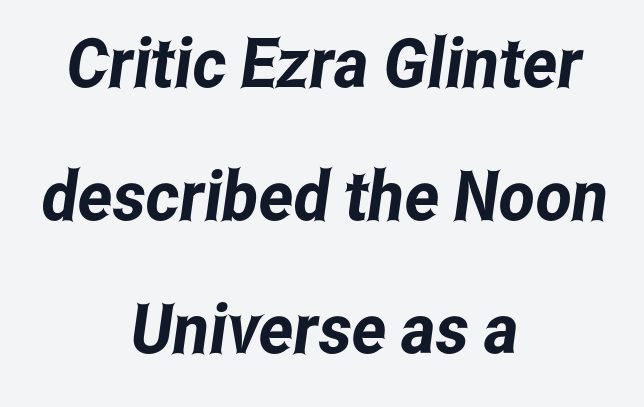
{"serif": "no", "width": "condensed", "stroke_contrast": "low", "x_height": "medium", "monospaced": "no", "underline": "no", "align": "center", "line_spacing": "loose", "line_spacing_ratio": 1.93, "letter_spacing": "normal", "letter_spacing_em": 0.0, "glyph_px": 69}
